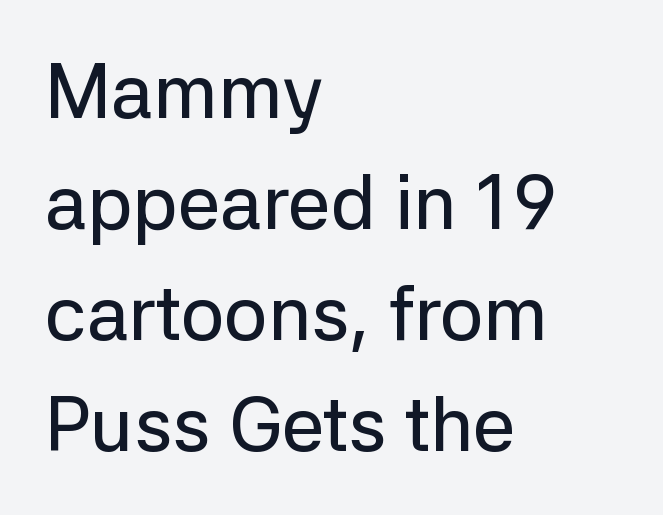
The image shows 76 px sans-serif type, upright; set left-aligned, normal line spacing (1.46x), normal letter spacing, not underlined; low stroke contrast and a medium x-height.
